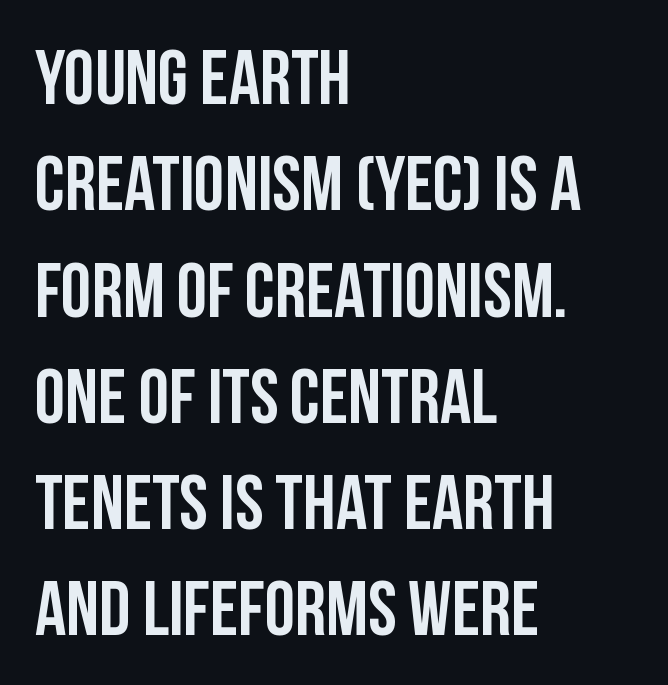
The image shows 77 px condensed sans-serif type, upright; set left-aligned, normal line spacing (1.38x), normal letter spacing, not underlined; low stroke contrast and a large x-height.
